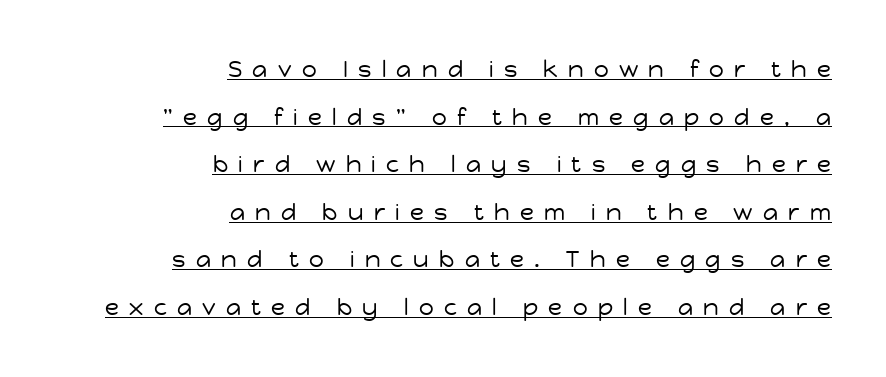
Q: Is the text bold? A: No.
Q: Is the text italic (slanted)? A: No, it is upright.
Q: Is the text underlined? A: Yes.
Q: How is the paragraph aligned? A: Right-aligned.
Q: Is the spacing between letters normal or unusually wide? A: Unusually wide.
Q: Is the spacing between lines tight, normal or loose? A: Loose.
